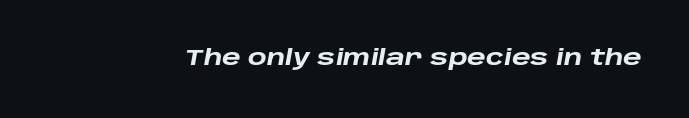
{"italic": "yes", "lean": "right", "slant_degrees": 10, "bold": "yes", "underline": "no", "letter_spacing": "normal", "letter_spacing_em": 0.0, "glyph_px": 22}
